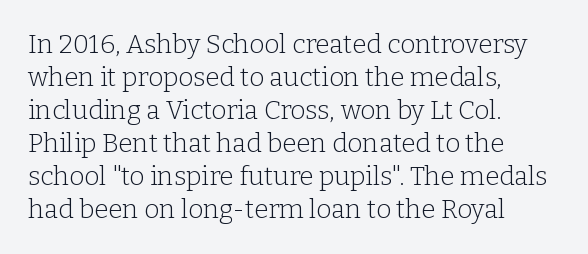
When letters stand straight like this, we call the style roman or upright. These lines sit exactly where default settings would place them. Students, note that the glyphs here touch the page at normal intervals. The passage shown is not bold in any degree. In CSS terms this would be text-align: left. Underlining? Definitely not there.
